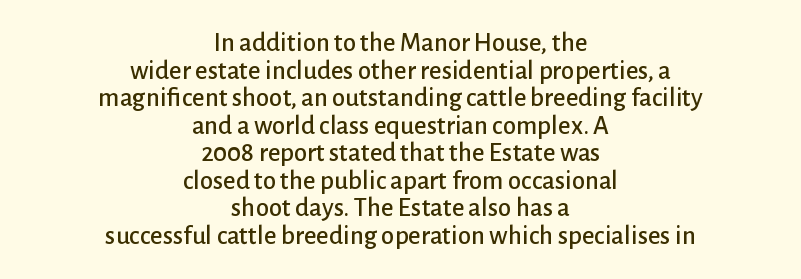
The image shows 27 px text type, upright; set centered, tight line spacing (1.02x), normal letter spacing, not underlined.
